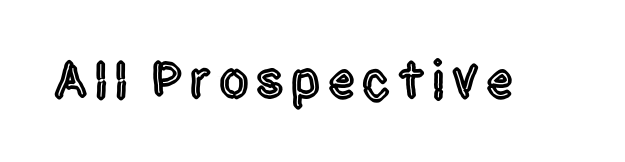
The image shows 53 px condensed sans-serif type, upright; set not underlined; a large x-height.
